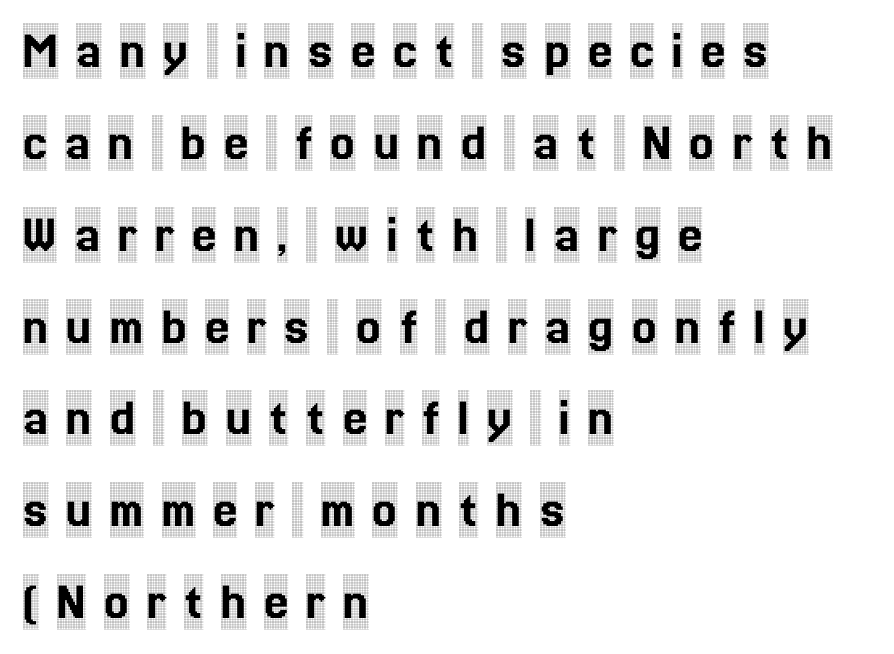
Q: Is the text italic (slanted)? A: No, it is upright.
Q: Is the typeface a serif or a sans-serif typeface? A: Serif.
Q: Is the text underlined? A: No.
Q: How is the paragraph aligned? A: Left-aligned.
Q: Is the spacing between letters normal or unusually wide? A: Unusually wide.
Q: Is the spacing between lines tight, normal or loose? A: Normal.
Q: Width (condensed, normal, or wide)? A: Condensed.
Q: x-height? A: Large.
Q: Monospaced? A: No.
